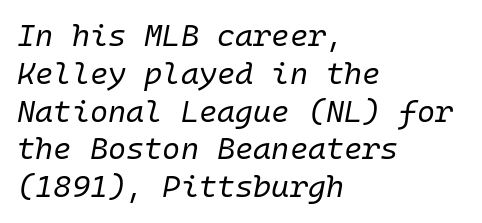
The passage shown is typed in a monospace face where columns stay perfectly aligned. The rendering applies a slant to the glyphs. Stroke mass is kept to a normal reading level or below. Just letters on the line, the space beneath them empty. In CSS terms this would be text-align: left.
